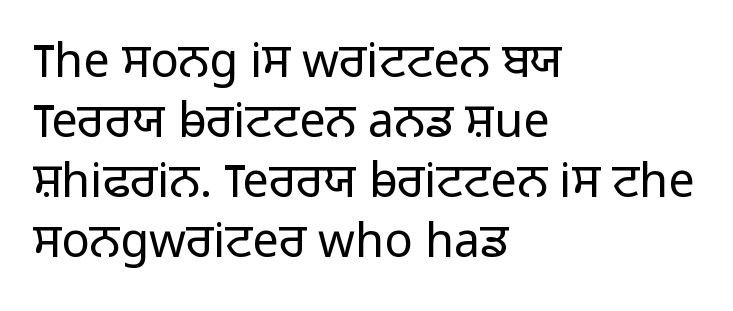
Posture: vertical. Only glyphs here, with clear space below each row. Tracking here is standard; glyphs follow each other at the usual distance. Varying glyph widths throughout — classic text-font behaviour.
